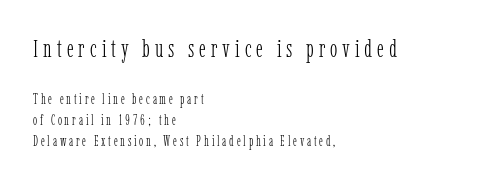
Q: Is the text bold? A: No.
Q: Is the text italic (slanted)? A: No, it is upright.
Q: Is the text underlined? A: No.
Q: How is the paragraph aligned? A: Left-aligned.
Q: Is the spacing between letters normal or unusually wide? A: Unusually wide.
Q: Is the spacing between lines tight, normal or loose? A: Normal.
Q: Which block of text is set in a larger size, the first (top) or the second (bottom)? A: The first (top) one.
